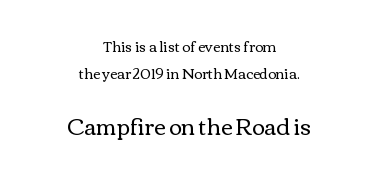
Visually the block forms a symmetrical silhouette, jagged on both flanks. A bare baseline throughout the passage. Small over large — that's the arrangement of the two blocks here. Vertical strokes here are truly vertical. The space between consecutive lines is lavish.
